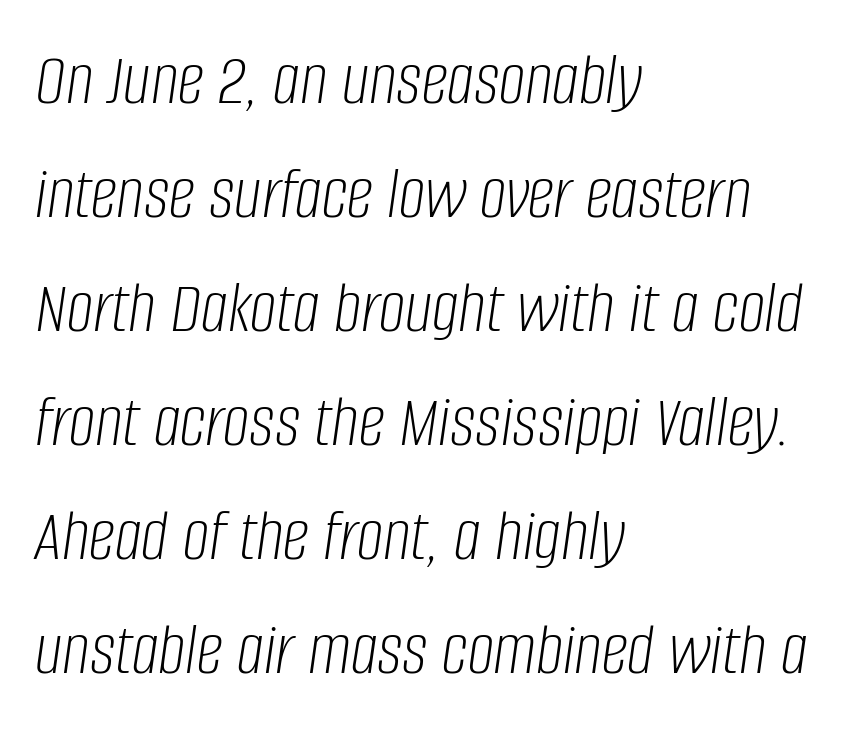
Rendered with sloped, italic letterforms. A typesetter would call this zero additional tracking. This reads as an unemphasized weight, regular at the heaviest. The rendering uses natural spacing where letterforms have individual widths. The string is rendered with underlining switched off. A normal amount of white space separates one row of letters from the next.
